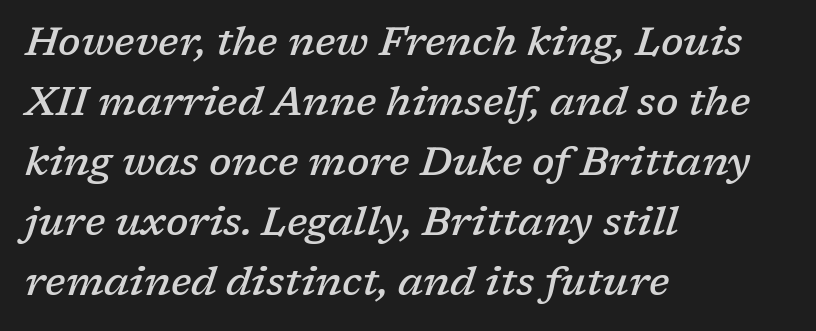
{"serif": "yes", "italic": "yes", "lean": "right", "slant_degrees": 17, "bold": "semi", "weight": "semibold", "width": "normal", "stroke_contrast": "low", "x_height": "medium", "monospaced": "no", "underline": "no", "align": "left", "line_spacing": "normal", "line_spacing_ratio": 1.5, "letter_spacing": "normal", "letter_spacing_em": 0.0, "glyph_px": 40}
